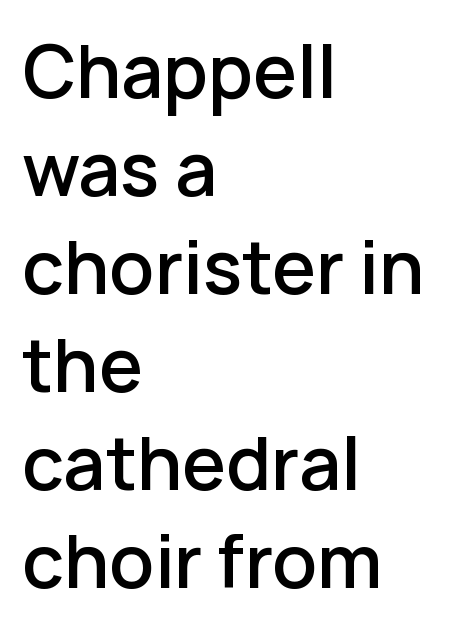
Typographically, this falls in the sans-serif category. Teacher's note: observe the even left margin — that is flush-left alignment. The gap between lines stays unmarked. The lettering holds an erect, upright posture throughout. Is the type bold? Partly — it's a semibold, heavier than regular but not fully bold. The letters advance in unequal steps, a hallmark of proportional type.
